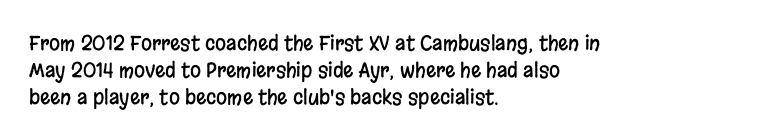
Q: Is the text italic (slanted)? A: No, it is upright.
Q: Is the text underlined? A: No.
Q: How is the paragraph aligned? A: Left-aligned.
Q: Is the spacing between letters normal or unusually wide? A: Normal.
Q: Is the spacing between lines tight, normal or loose? A: Normal.
